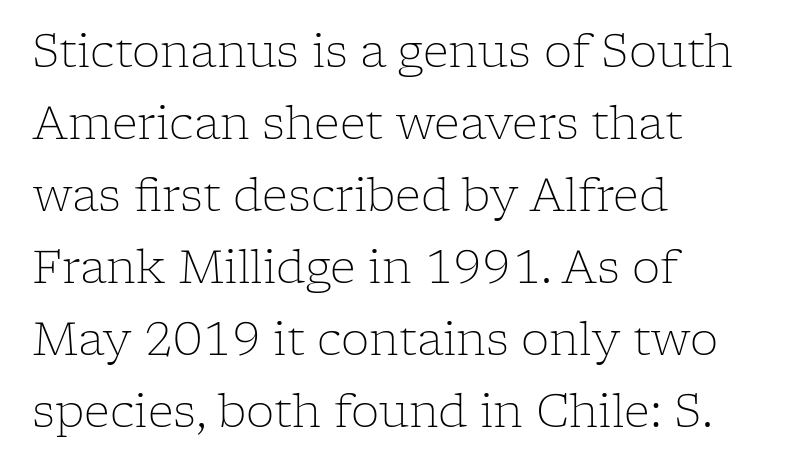
Q: Is the text bold? A: No.
Q: Is the text italic (slanted)? A: No, it is upright.
Q: Is the typeface a serif or a sans-serif typeface? A: Serif.
Q: Is the text underlined? A: No.
Q: How is the paragraph aligned? A: Left-aligned.
Q: Is the spacing between letters normal or unusually wide? A: Normal.
Q: Is the spacing between lines tight, normal or loose? A: Normal.
Q: Width (condensed, normal, or wide)? A: Normal.
Q: Stroke contrast? A: Low.
Q: x-height? A: Medium.
Q: Monospaced? A: No.
